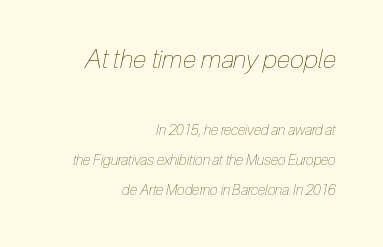
Stems and bowls with no extra thickness — not bold. Nobody drew a line under any word here. What stands out about the letter spacing? Nothing — it is the standard amount. Is there much room between lines? Yes — plenty of vertical air separates them. A student would notice the top passage is typeset larger than what follows. If you drew a ruler down the right edge, every line would touch it.
